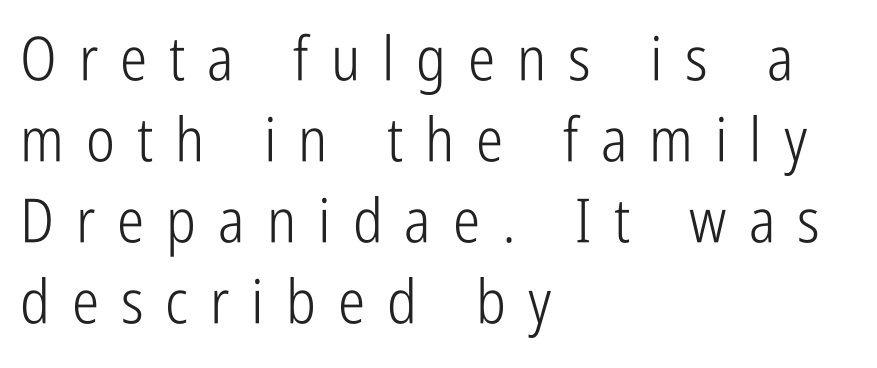
The image shows 61 px light, condensed sans-serif type, upright; set left-aligned, normal line spacing (1.33x), unusually wide letter spacing (+0.36 em), not underlined; low stroke contrast and a medium x-height.
